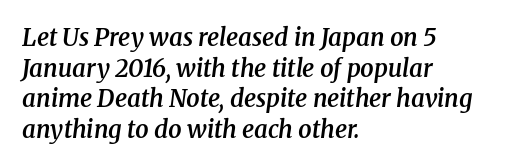
{"italic": "yes", "lean": "right", "slant_degrees": 8, "bold": "semi", "underline": "no", "align": "left", "line_spacing": "normal", "line_spacing_ratio": 1.28, "letter_spacing": "normal", "letter_spacing_em": 0.0, "glyph_px": 24}
